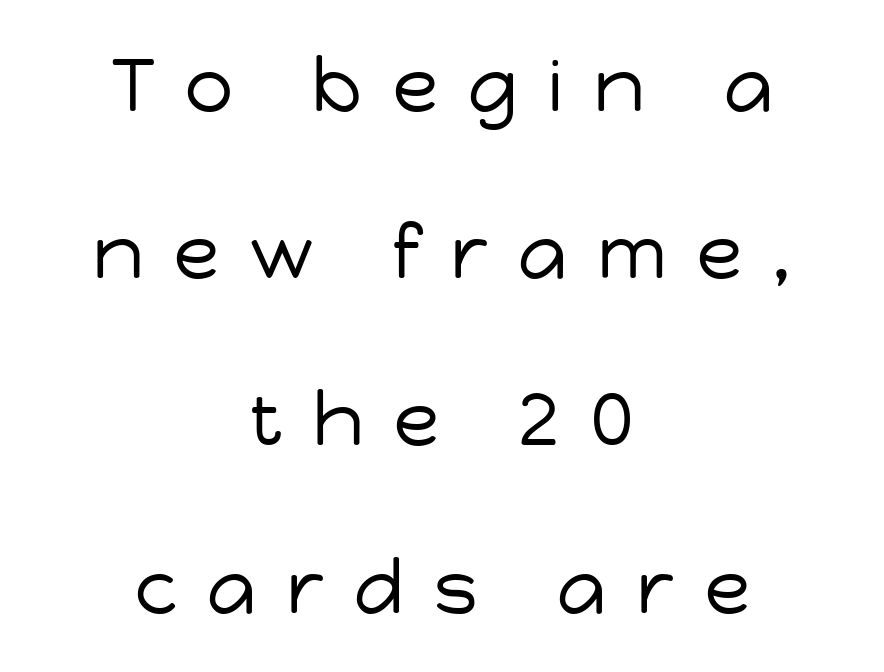
The image shows 75 px regular-weight sans-serif type, upright; set centered, loose line spacing (2.23x), unusually wide letter spacing (+0.41 em), not underlined; low stroke contrast and a medium x-height.
